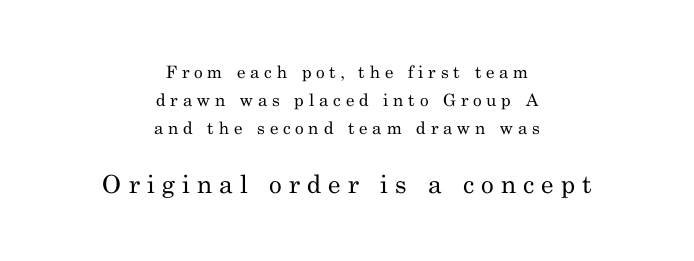
The image shows 25 px text type, upright; set centered, normal line spacing (1.65x), unusually wide letter spacing (+0.28 em), not underlined; the second (bottom) block is 1.47x larger.
